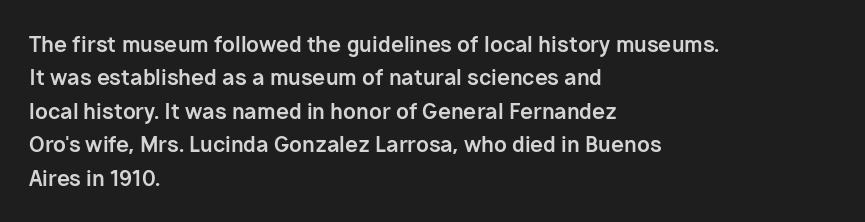
{"italic": "no", "bold": "yes", "underline": "no", "align": "left", "line_spacing": "normal", "line_spacing_ratio": 1.59, "letter_spacing": "normal", "letter_spacing_em": 0.0, "glyph_px": 21}
